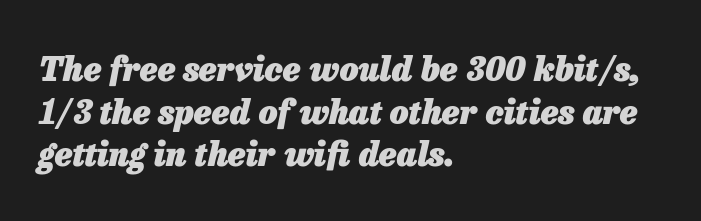
{"italic": "yes", "lean": "right", "slant_degrees": 13, "bold": "yes", "weight": "heavy", "width": "normal", "stroke_contrast": "low", "x_height": "medium", "monospaced": "no", "underline": "no", "align": "left", "line_spacing": "normal", "line_spacing_ratio": 1.29, "letter_spacing": "normal", "letter_spacing_em": 0.0, "glyph_px": 33}
